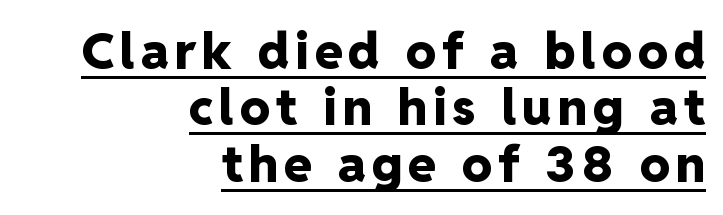
Q: Is the text bold? A: Yes.
Q: Is the text italic (slanted)? A: No, it is upright.
Q: Is the typeface a serif or a sans-serif typeface? A: Sans-serif.
Q: Is the text underlined? A: Yes.
Q: How is the paragraph aligned? A: Right-aligned.
Q: Is the spacing between lines tight, normal or loose? A: Tight.
Q: Width (condensed, normal, or wide)? A: Normal.
Q: Stroke contrast? A: Low.
Q: x-height? A: Medium.
Q: Monospaced? A: No.
